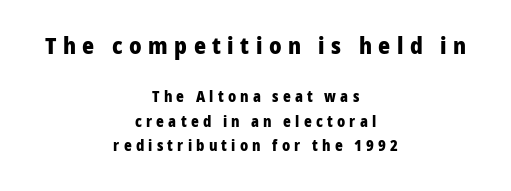
Q: Is the text bold? A: Yes.
Q: Is the text italic (slanted)? A: No, it is upright.
Q: Is the text underlined? A: No.
Q: How is the paragraph aligned? A: Centered.
Q: Is the spacing between letters normal or unusually wide? A: Unusually wide.
Q: Is the spacing between lines tight, normal or loose? A: Normal.
Q: Which block of text is set in a larger size, the first (top) or the second (bottom)? A: The first (top) one.
